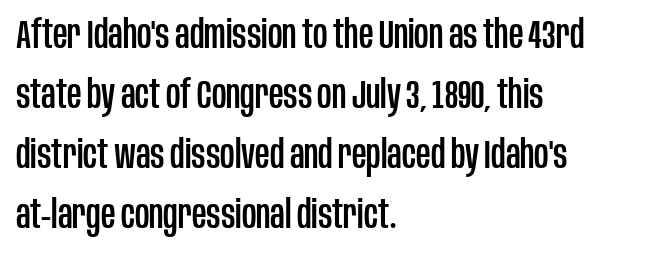
The image shows 40 px condensed sans-serif type, upright; set left-aligned, normal line spacing (1.5x), normal letter spacing, not underlined; low stroke contrast and a large x-height.
